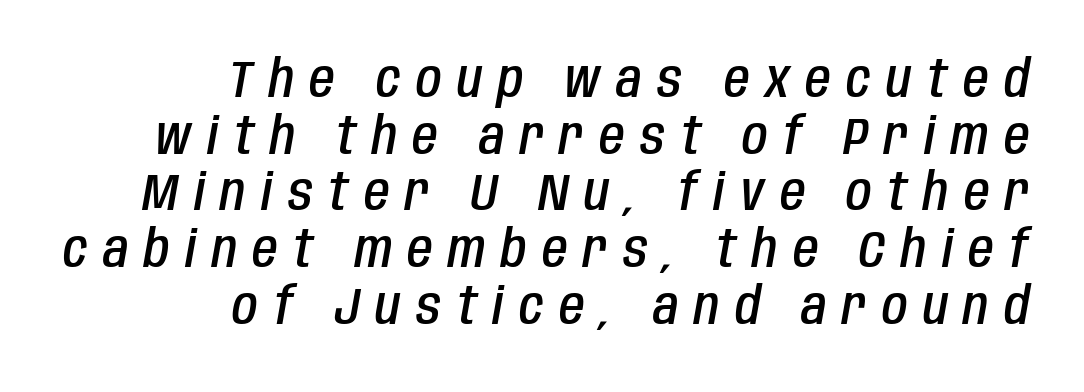
Clear beneath every line of the passage. Vertical spacing — tight. The gaps between neighbouring characters are conspicuously large. There's an unmistakable incline to the writing here. Is the type bold? Partly — it's a semibold, heavier than regular but not fully bold.
